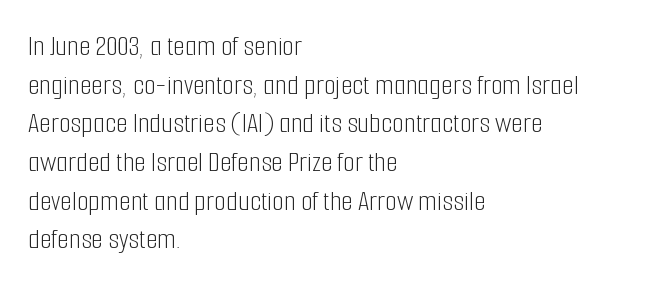
The image shows 30 px light, condensed sans-serif type, upright; set left-aligned, normal line spacing (1.29x), normal letter spacing, not underlined; low stroke contrast and a medium x-height.
